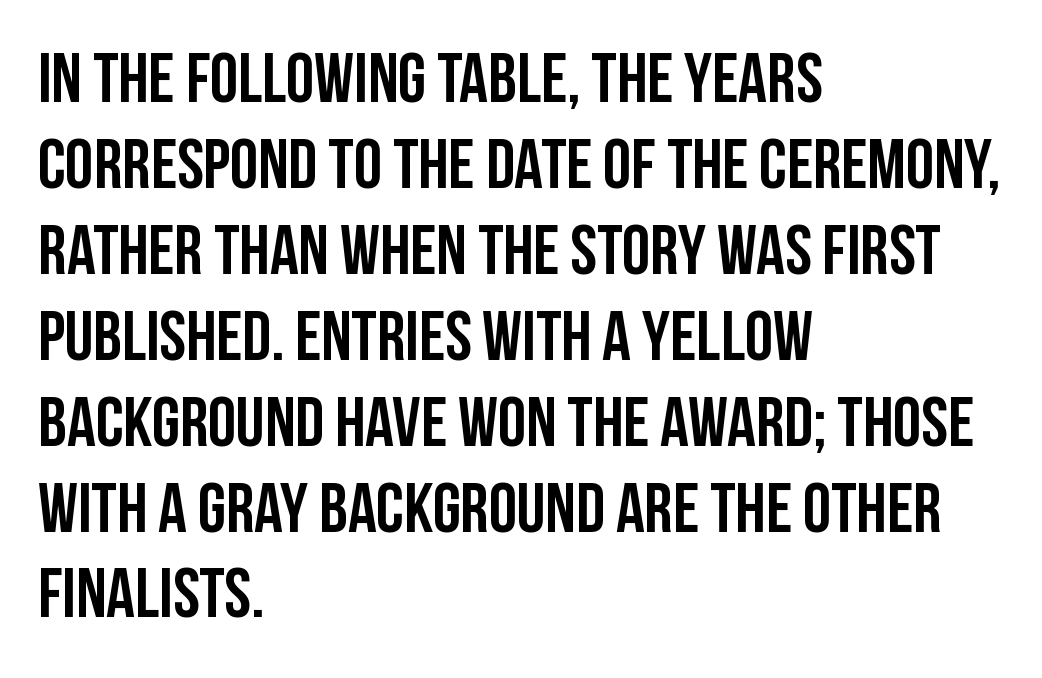
The image shows 71 px condensed sans-serif type, upright; set left-aligned, line spacing 1.21x, normal letter spacing, not underlined; low stroke contrast and a large x-height.
